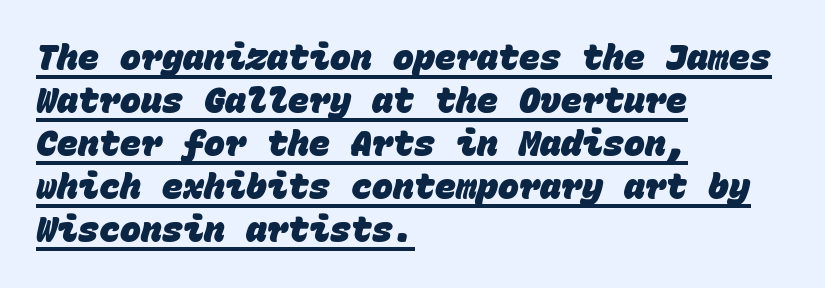
Q: Is the text bold? A: Yes.
Q: Is the typeface a serif or a sans-serif typeface? A: Sans-serif.
Q: Is the text underlined? A: Yes.
Q: How is the paragraph aligned? A: Left-aligned.
Q: Is the spacing between letters normal or unusually wide? A: Normal.
Q: Width (condensed, normal, or wide)? A: Normal.
Q: Stroke contrast? A: Low.
Q: x-height? A: Large.
Q: Monospaced? A: Yes.
